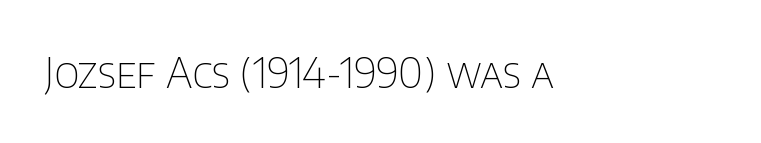
Q: Is the text bold? A: No.
Q: Is the text italic (slanted)? A: No, it is upright.
Q: Is the typeface a serif or a sans-serif typeface? A: Sans-serif.
Q: Is the text underlined? A: No.
Q: Is the spacing between letters normal or unusually wide? A: Normal.
Q: Width (condensed, normal, or wide)? A: Normal.
Q: Stroke contrast? A: Low.
Q: x-height? A: Large.
Q: Monospaced? A: No.
